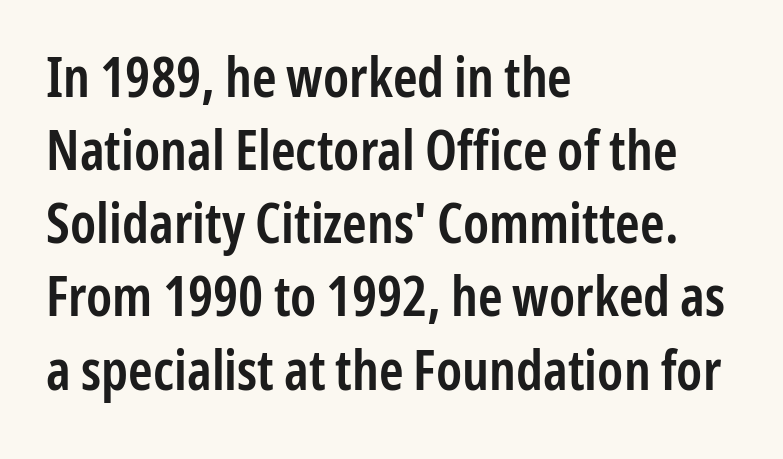
Teacher's note: observe the even left margin — that is flush-left alignment. A typesetter would call this zero additional tracking. Designer's note — italics off, roman on. Regarding leading, the lines here are spaced in the standard way. The passage shown is not underscored anywhere.
